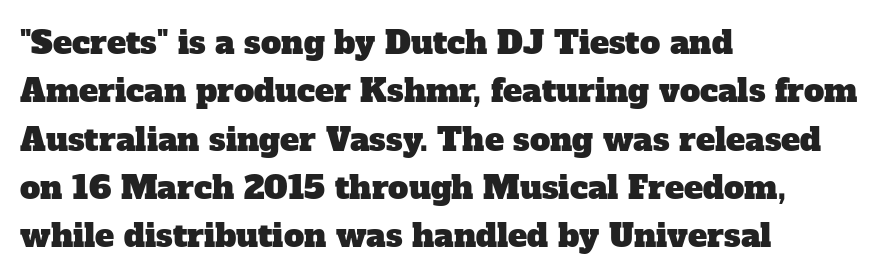
The image shows 32 px serif type; set left-aligned, normal line spacing (1.51x), normal letter spacing, not underlined; low stroke contrast and a medium x-height.
